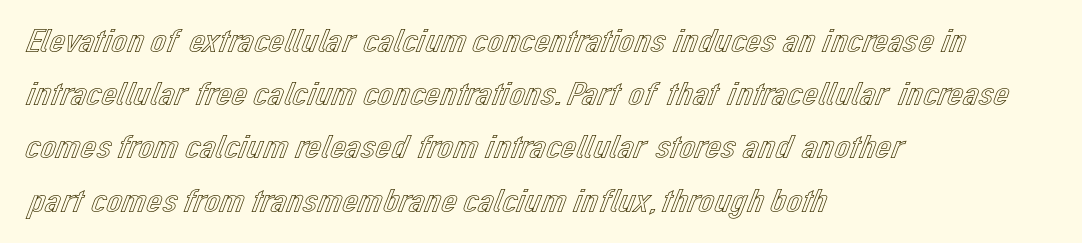
{"width": "normal", "x_height": "medium", "monospaced": "no", "underline": "no", "align": "left", "line_spacing": "normal", "line_spacing_ratio": 1.52, "letter_spacing": "normal", "letter_spacing_em": 0.0, "glyph_px": 35}
